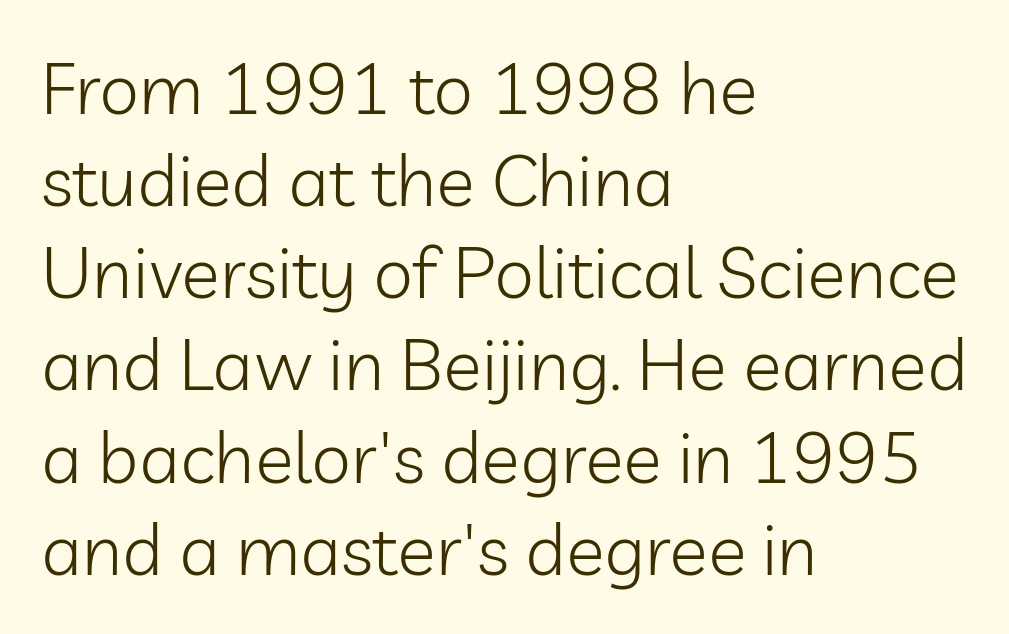
The image shows 72 px light sans-serif type, upright; set left-aligned, normal line spacing (1.28x), normal letter spacing, not underlined; low stroke contrast and a medium x-height.
